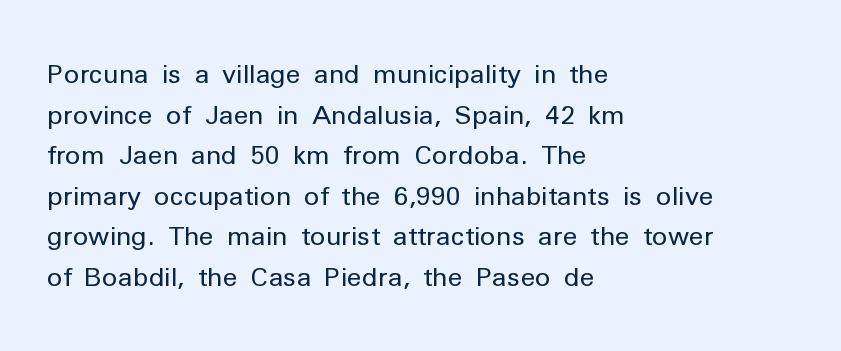
{"italic": "no", "bold": "no", "underline": "no", "align": "left", "line_spacing": "normal", "line_spacing_ratio": 1.56, "letter_spacing": "normal", "letter_spacing_em": 0.0, "glyph_px": 26}
